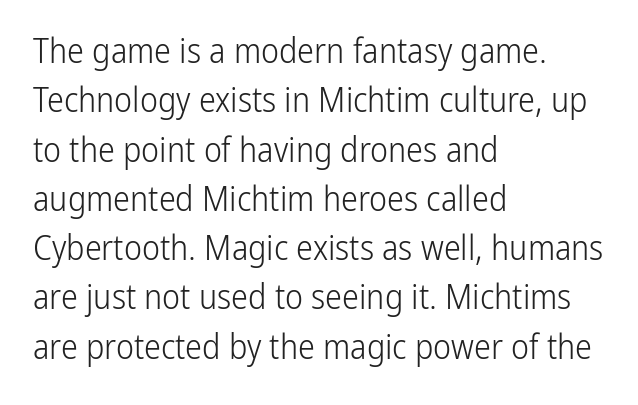
The typesetter chose a ragged-right arrangement here. Line spacing here is normal. The foot of each line stays bare and open. Is the letter spacing exaggerated? No — it looks like the ordinary default. Posture: vertical.
